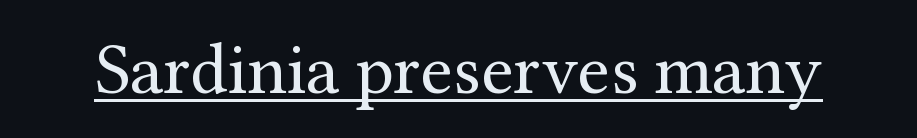
The image shows 73 px regular-weight serif type, upright; set normal letter spacing, underlined; medium stroke contrast and a medium x-height.
